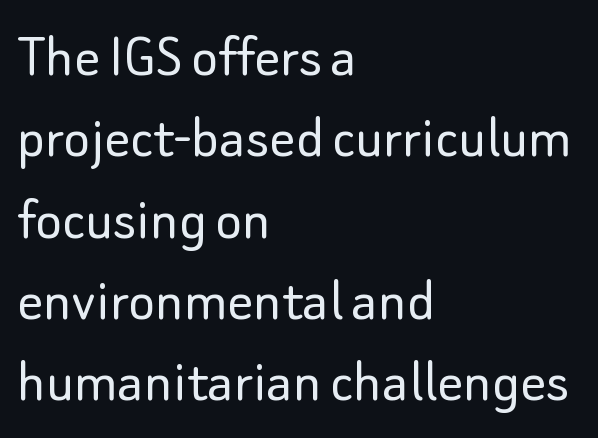
Ordinary non-slanted type is in use. Reading down the column, the eye jumps a familiar distance to each next line. Note the varied advance widths — an 'i' is clearly narrower than an 'm'. You can tell from the bare stems that sans-serif type was used. Characters follow at the spacing the type designer built in. No word sits above an underline.
